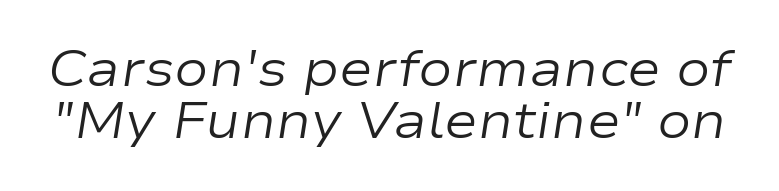
Q: Is the text bold? A: No.
Q: Is the text italic (slanted)? A: Yes, it leans right by about 9 degrees.
Q: Is the text underlined? A: No.
Q: Is the spacing between letters normal or unusually wide? A: Normal.
Q: Is the spacing between lines tight, normal or loose? A: Tight.
Q: Width (condensed, normal, or wide)? A: Wide.
Q: Stroke contrast? A: Low.
Q: x-height? A: Medium.
Q: Monospaced? A: No.
